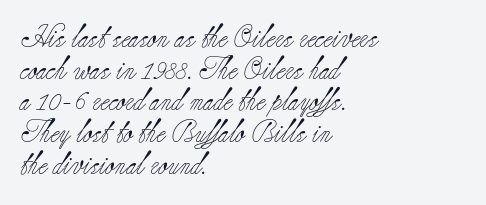
Q: Is the text bold? A: No.
Q: Is the text italic (slanted)? A: Yes.
Q: Is the text underlined? A: No.
Q: How is the paragraph aligned? A: Left-aligned.
Q: Is the spacing between letters normal or unusually wide? A: Normal.
Q: Is the spacing between lines tight, normal or loose? A: Normal.
